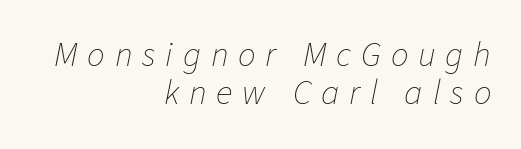
{"italic": "yes", "lean": "right", "slant_degrees": 11, "bold": "no", "weight": "thin", "width": "normal", "stroke_contrast": "low", "x_height": "medium", "monospaced": "no", "underline": "no", "align": "right", "line_spacing": "tight", "line_spacing_ratio": 1.1, "letter_spacing": "wide", "letter_spacing_em": 0.28, "glyph_px": 35}
